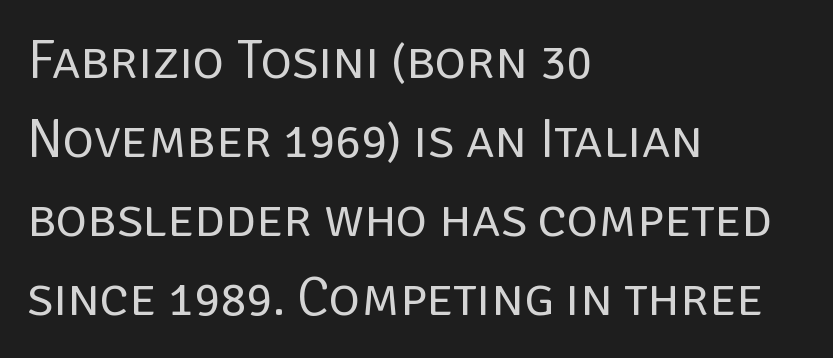
Q: Is the text bold? A: No.
Q: Is the text italic (slanted)? A: No, it is upright.
Q: Is the typeface a serif or a sans-serif typeface? A: Sans-serif.
Q: Is the text underlined? A: No.
Q: How is the paragraph aligned? A: Left-aligned.
Q: Is the spacing between letters normal or unusually wide? A: Normal.
Q: Is the spacing between lines tight, normal or loose? A: Normal.
Q: Width (condensed, normal, or wide)? A: Normal.
Q: Stroke contrast? A: Low.
Q: x-height? A: Large.
Q: Monospaced? A: No.
